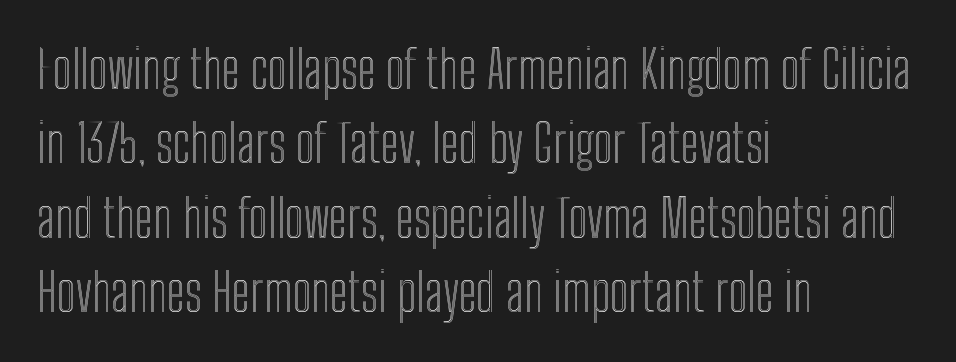
Q: Is the text italic (slanted)? A: No, it is upright.
Q: Is the text underlined? A: No.
Q: How is the paragraph aligned? A: Left-aligned.
Q: Is the spacing between letters normal or unusually wide? A: Normal.
Q: Is the spacing between lines tight, normal or loose? A: Normal.
Q: Width (condensed, normal, or wide)? A: Condensed.
Q: x-height? A: Medium.
Q: Monospaced? A: No.
